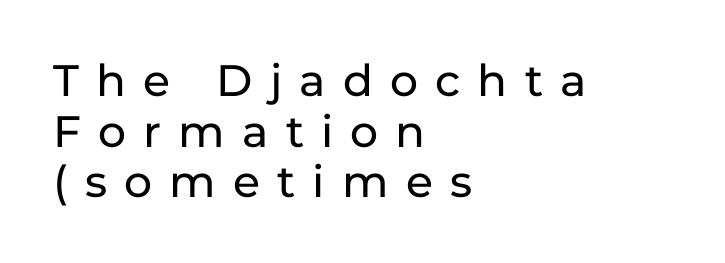
Q: Is the text italic (slanted)? A: No, it is upright.
Q: Is the typeface a serif or a sans-serif typeface? A: Sans-serif.
Q: Is the text underlined? A: No.
Q: How is the paragraph aligned? A: Left-aligned.
Q: Is the spacing between letters normal or unusually wide? A: Unusually wide.
Q: Is the spacing between lines tight, normal or loose? A: Tight.
Q: Width (condensed, normal, or wide)? A: Normal.
Q: Stroke contrast? A: Low.
Q: x-height? A: Medium.
Q: Monospaced? A: No.
